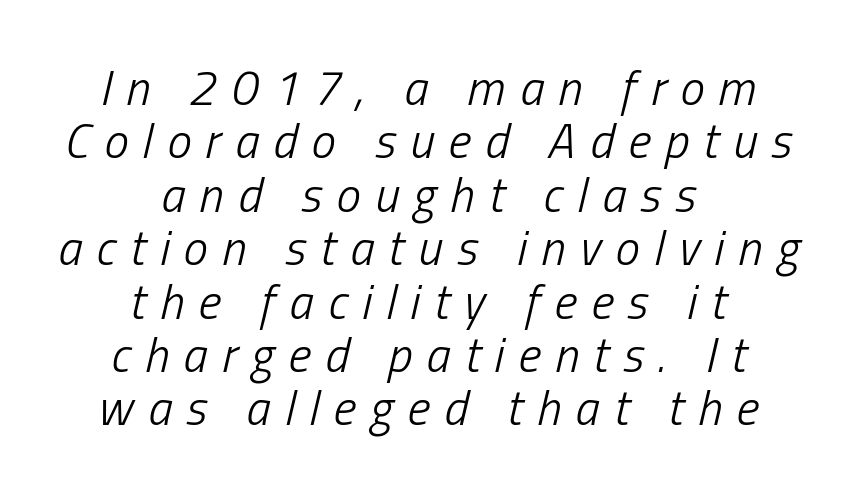
Vertically, the passage feels compressed, each row crowding the next. The axis of the letterforms is tilted away from vertical. Short note: letters widely spaced. Heaviness? Minimal to ordinary, like unemphasized prose.
